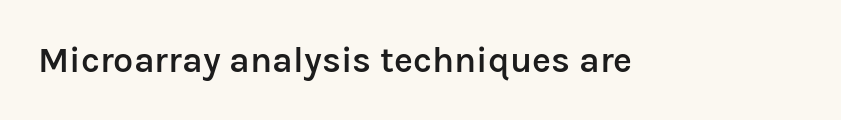
Decoration check: the copy has no underline. Posture: straight, roman, zero tilt. The passage shown is semibold, sitting just below true bold. Compared with typical body copy, the letter spacing here is the same. The face used here is proportionally spaced, like ordinary book or web type.
